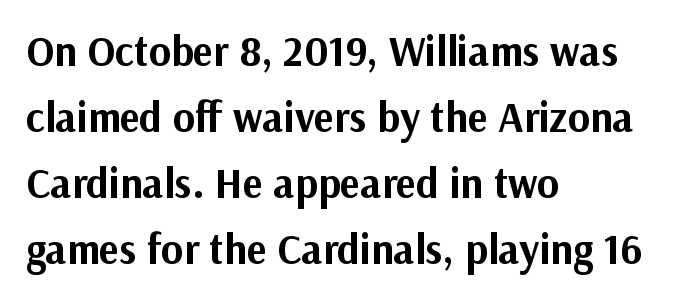
The image shows 42 px bold sans-serif type, upright; set left-aligned, normal line spacing (1.57x), normal letter spacing, not underlined; medium stroke contrast and a medium x-height.
